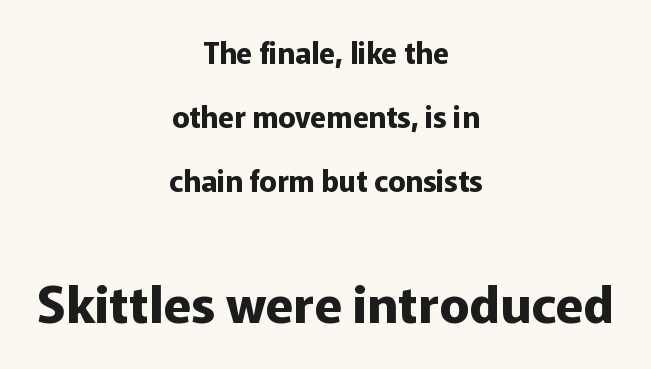
This sample uses a sans-serif face. The later block is typeset at a bigger size than the earlier block. Observe the ordinary spacing: letters are neighbours, not strangers. In terms of weight, the rendering is a true, heavy bold.
